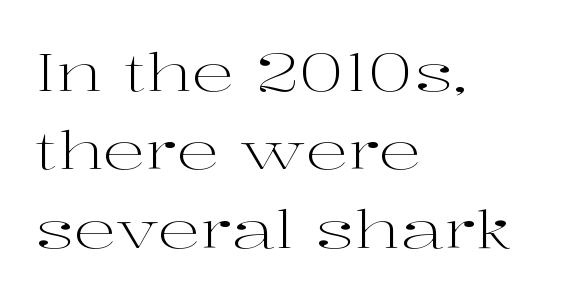
{"serif": "yes", "italic": "no", "bold": "no", "weight": "light", "width": "wide", "stroke_contrast": "high", "x_height": "medium", "monospaced": "no", "underline": "no", "align": "left", "line_spacing": "normal", "line_spacing_ratio": 1.48, "letter_spacing": "normal", "letter_spacing_em": 0.0, "glyph_px": 53}
